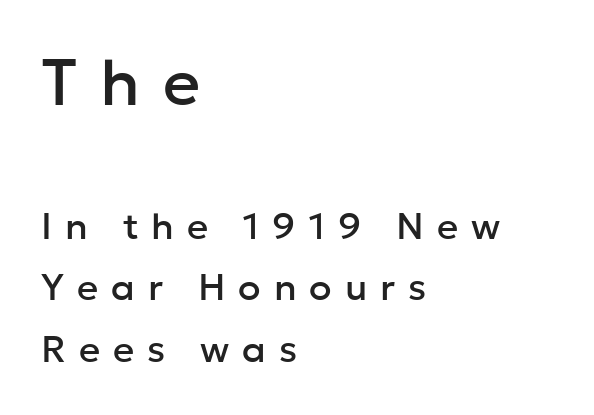
The image shows 65 px sans-serif type, upright; set left-aligned, normal line spacing (1.67x), unusually wide letter spacing (+0.35 em), not underlined; the first (top) block is 1.76x larger; low stroke contrast and a medium x-height.
